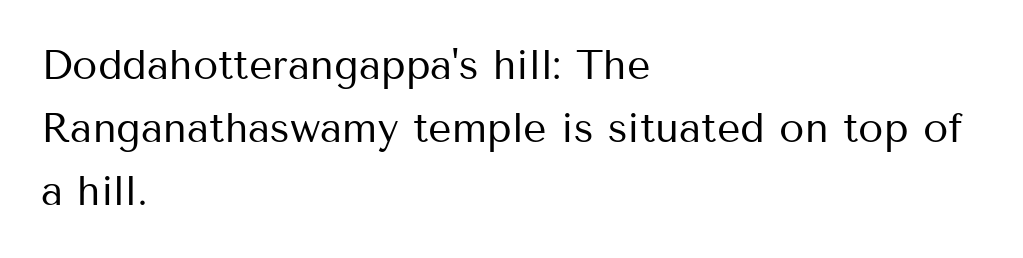
{"serif": "no", "italic": "no", "bold": "no", "weight": "regular", "width": "normal", "stroke_contrast": "medium", "x_height": "medium", "monospaced": "no", "underline": "no", "align": "left", "line_spacing": "normal", "line_spacing_ratio": 1.54, "letter_spacing": "normal", "letter_spacing_em": 0.0, "glyph_px": 41}
